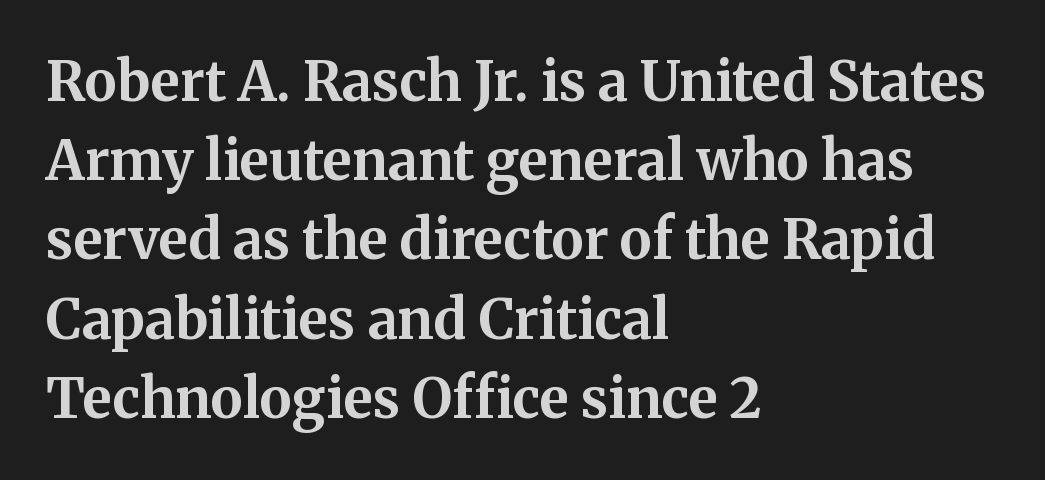
{"serif": "yes", "italic": "no", "bold": "yes", "weight": "bold", "width": "normal", "stroke_contrast": "medium", "x_height": "medium", "monospaced": "no", "underline": "no", "align": "left", "line_spacing": "normal", "line_spacing_ratio": 1.44, "letter_spacing": "normal", "letter_spacing_em": 0.0, "glyph_px": 55}
